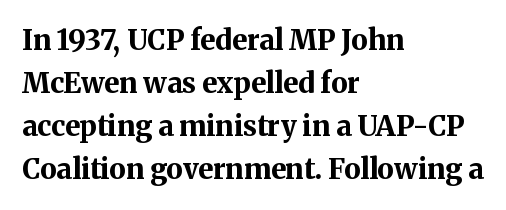
{"serif": "yes", "italic": "no", "bold": "yes", "weight": "bold", "width": "normal", "stroke_contrast": "medium", "x_height": "medium", "monospaced": "no", "underline": "no", "align": "left", "line_spacing": "normal", "line_spacing_ratio": 1.54, "letter_spacing": "normal", "letter_spacing_em": 0.0, "glyph_px": 28}
